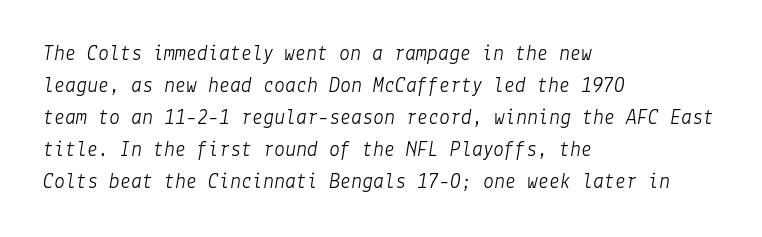
Regarding leading, the lines here are spaced in the standard way. The passage is arranged the way most books set body copy — flush left. Each stroke keeps to a modest, everyday thickness or less. Each word holds together tightly as a unit, with standard inter-letter gaps. Rendered with sloped, italic letterforms. Honestly, there is no underline to notice here at all.
